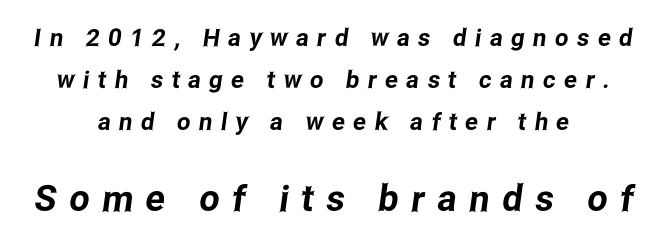
Q: Is the typeface a serif or a sans-serif typeface? A: Sans-serif.
Q: Is the text underlined? A: No.
Q: How is the paragraph aligned? A: Centered.
Q: Is the spacing between letters normal or unusually wide? A: Unusually wide.
Q: Which block of text is set in a larger size, the first (top) or the second (bottom)? A: The second (bottom) one.
Q: Width (condensed, normal, or wide)? A: Condensed.
Q: Stroke contrast? A: Low.
Q: x-height? A: Medium.
Q: Monospaced? A: No.
